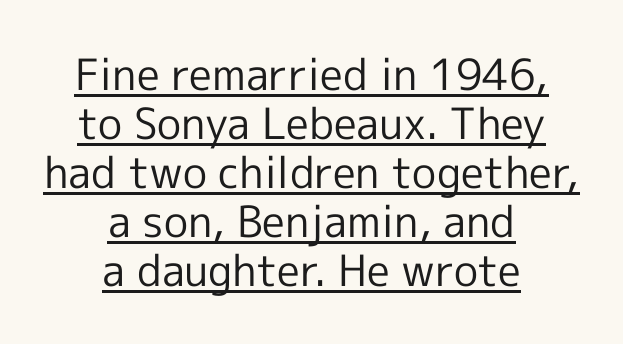
{"serif": "no", "italic": "no", "bold": "no", "weight": "regular", "width": "normal", "x_height": "medium", "monospaced": "no", "underline": "yes", "align": "center", "line_spacing": "tight", "line_spacing_ratio": 1.14, "letter_spacing": "normal", "letter_spacing_em": 0.0, "glyph_px": 43}
